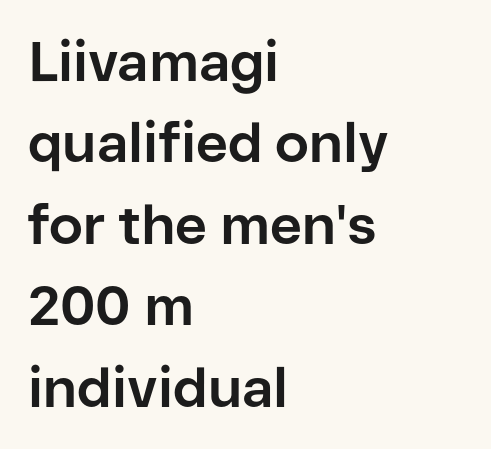
Q: Is the text bold? A: Yes.
Q: Is the text italic (slanted)? A: No, it is upright.
Q: Is the typeface a serif or a sans-serif typeface? A: Sans-serif.
Q: Is the text underlined? A: No.
Q: How is the paragraph aligned? A: Left-aligned.
Q: Is the spacing between letters normal or unusually wide? A: Normal.
Q: Is the spacing between lines tight, normal or loose? A: Normal.
Q: Width (condensed, normal, or wide)? A: Normal.
Q: Stroke contrast? A: Low.
Q: x-height? A: Medium.
Q: Monospaced? A: No.
